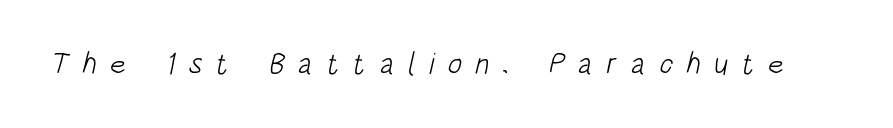
No extra ink here — the face is not bold. Someone cranked the tracking dial way up on this one. Note: no serifs on the glyphs. Descenders hang freely into open space.
